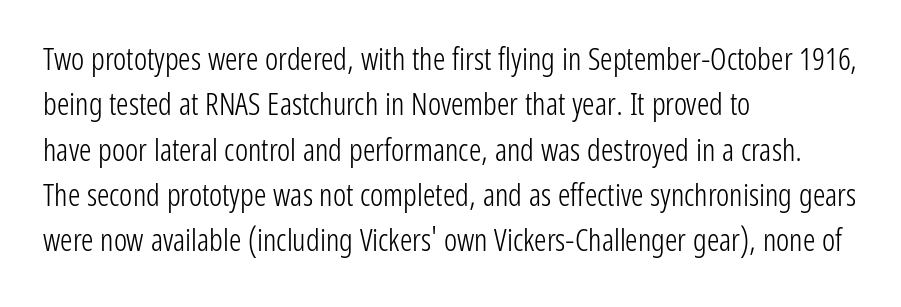
Q: Is the text bold? A: No.
Q: Is the text italic (slanted)? A: No, it is upright.
Q: Is the typeface a serif or a sans-serif typeface? A: Sans-serif.
Q: Is the text underlined? A: No.
Q: How is the paragraph aligned? A: Left-aligned.
Q: Is the spacing between letters normal or unusually wide? A: Normal.
Q: Is the spacing between lines tight, normal or loose? A: Normal.
Q: Width (condensed, normal, or wide)? A: Condensed.
Q: Stroke contrast? A: Low.
Q: x-height? A: Medium.
Q: Monospaced? A: No.
